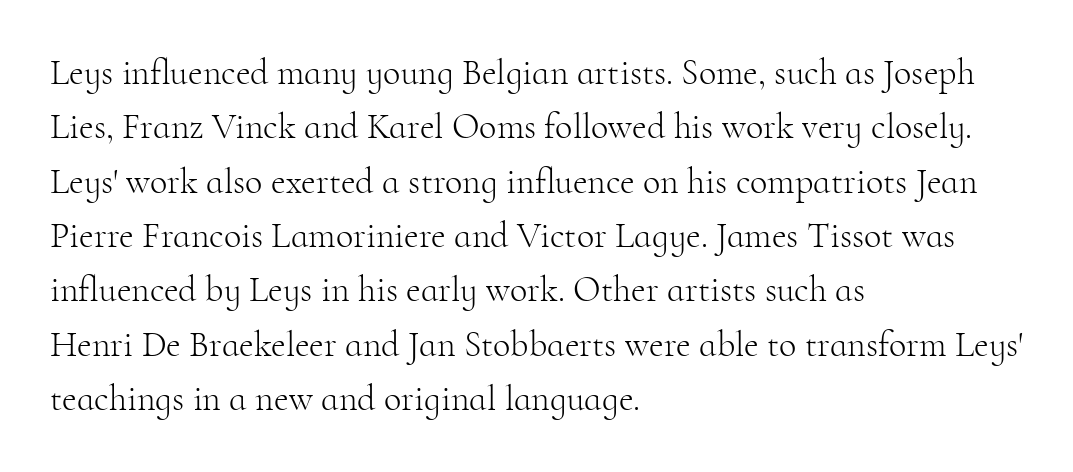
Q: Is the text bold? A: No.
Q: Is the text italic (slanted)? A: No, it is upright.
Q: Is the typeface a serif or a sans-serif typeface? A: Serif.
Q: Is the text underlined? A: No.
Q: How is the paragraph aligned? A: Left-aligned.
Q: Is the spacing between letters normal or unusually wide? A: Normal.
Q: Is the spacing between lines tight, normal or loose? A: Normal.
Q: Width (condensed, normal, or wide)? A: Normal.
Q: Stroke contrast? A: High.
Q: x-height? A: Small.
Q: Monospaced? A: No.
